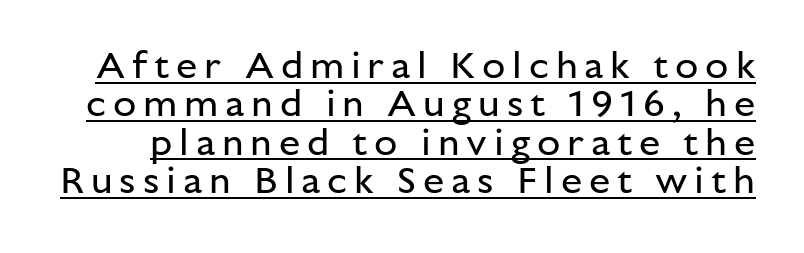
{"serif": "no", "italic": "no", "bold": "no", "weight": "regular", "width": "normal", "stroke_contrast": "low", "x_height": "medium", "monospaced": "no", "underline": "yes", "line_spacing": "tight", "line_spacing_ratio": 1.01, "glyph_px": 38}
